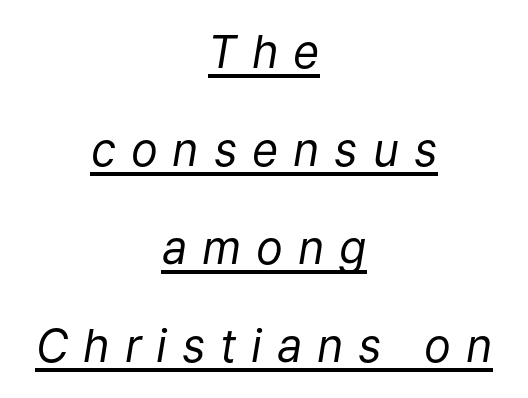
You could not count columns in this text — the font is proportionally spaced. Compared with a flush-left layout, this one balances lines on the center instead. Unbolded letterforms with no extra heft. Does extra space separate the letters? Yes, quite a lot of it. A typesetter would mark this as italic.
